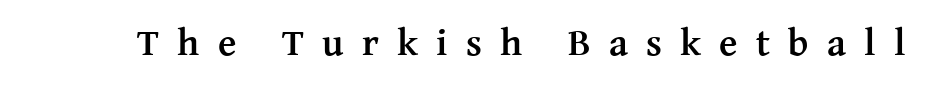
{"serif": "yes", "italic": "no", "bold": "yes", "weight": "semibold", "width": "normal", "stroke_contrast": "medium", "x_height": "medium", "monospaced": "no", "underline": "no", "letter_spacing": "wide", "letter_spacing_em": 0.48, "glyph_px": 38}
